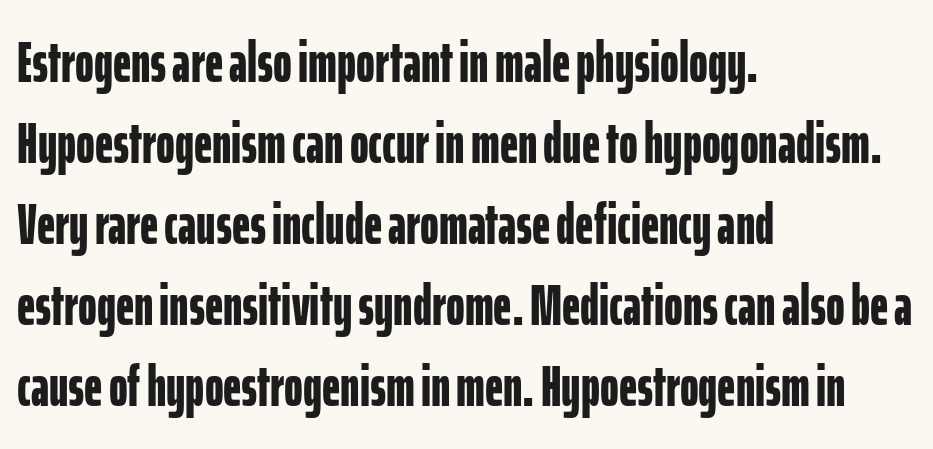
The image shows 57 px bold, condensed sans-serif type, upright; set left-aligned, normal line spacing (1.42x), normal letter spacing, not underlined; low stroke contrast and a medium x-height.
